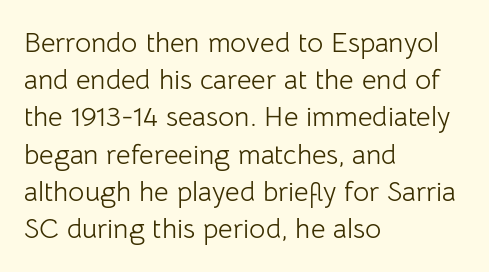
Q: Is the text bold? A: No.
Q: Is the text italic (slanted)? A: No, it is upright.
Q: Is the typeface a serif or a sans-serif typeface? A: Sans-serif.
Q: Is the text underlined? A: No.
Q: How is the paragraph aligned? A: Left-aligned.
Q: Is the spacing between letters normal or unusually wide? A: Normal.
Q: Is the spacing between lines tight, normal or loose? A: Normal.
Q: Width (condensed, normal, or wide)? A: Normal.
Q: Stroke contrast? A: Low.
Q: x-height? A: Medium.
Q: Monospaced? A: No.
